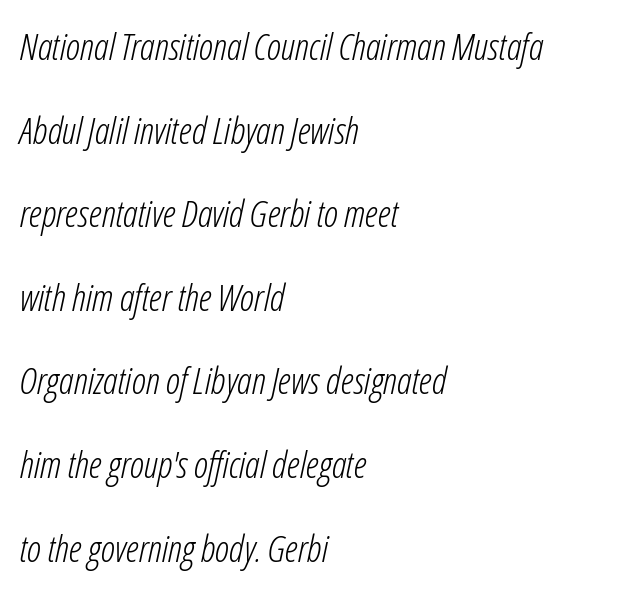
Vertically, the passage feels expansive, rows floating well apart. The strip under each line holds only bare page. The letters advance in unequal steps, a hallmark of proportional type. Is the letter spacing exaggerated? No — it looks like the ordinary default. The face used here has a pronounced slope to its letters. Letters have the restrained weight of plain body copy at most.
